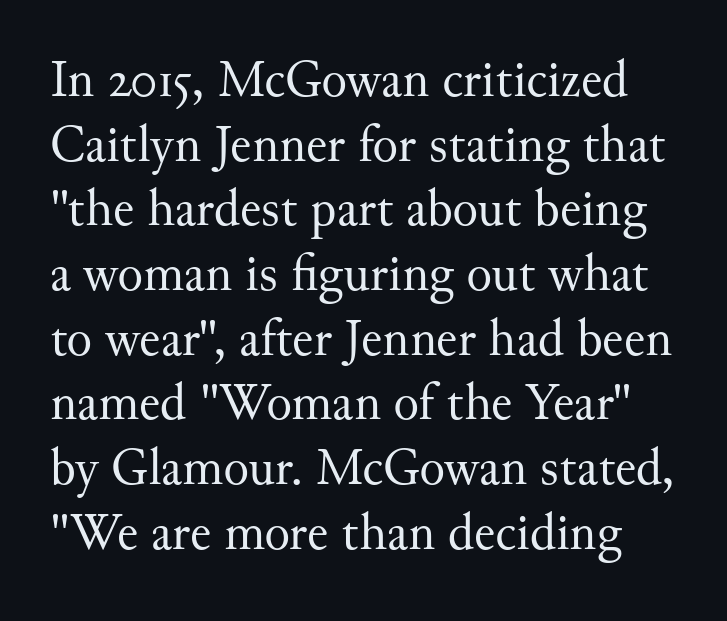
The image shows 53 px regular-weight serif type, upright; set line spacing 1.22x, normal letter spacing, not underlined; medium stroke contrast and a small x-height.
